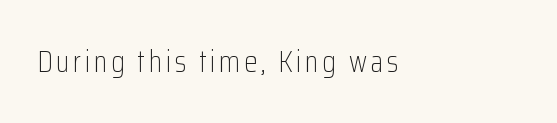
{"serif": "no", "italic": "no", "bold": "no", "weight": "light", "width": "condensed", "stroke_contrast": "low", "x_height": "medium", "monospaced": "no", "underline": "no", "align": "left", "glyph_px": 30}
